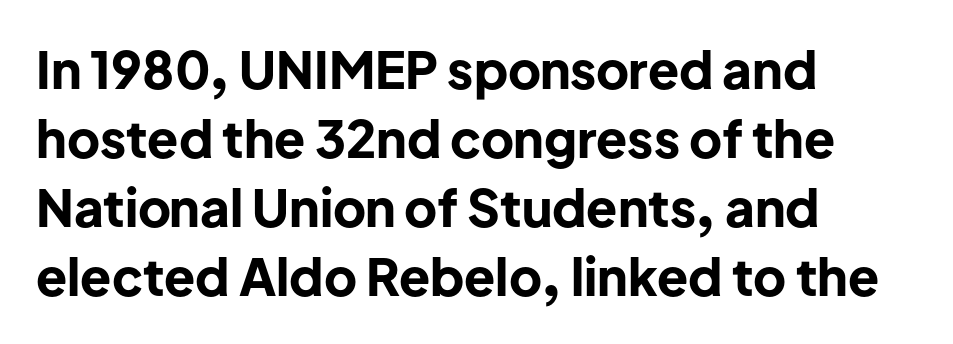
The image shows 51 px bold sans-serif type, upright; set left-aligned, normal line spacing (1.35x), normal letter spacing, not underlined; low stroke contrast and a medium x-height.
